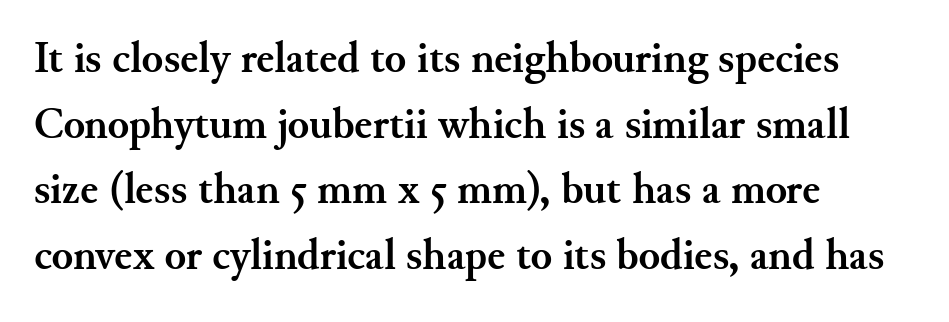
The image shows 44 px semibold serif type, upright; set left-aligned, normal line spacing (1.49x), normal letter spacing, not underlined; medium stroke contrast and a small x-height.
